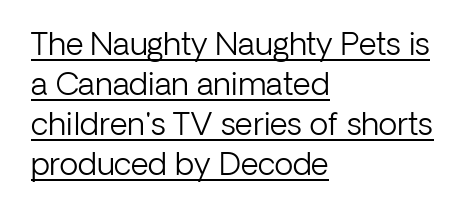
{"serif": "no", "italic": "no", "bold": "no", "weight": "light", "width": "normal", "stroke_contrast": "low", "x_height": "medium", "monospaced": "no", "underline": "yes", "align": "left", "line_spacing": "normal", "line_spacing_ratio": 1.29, "letter_spacing": "normal", "letter_spacing_em": 0.0, "glyph_px": 31}
